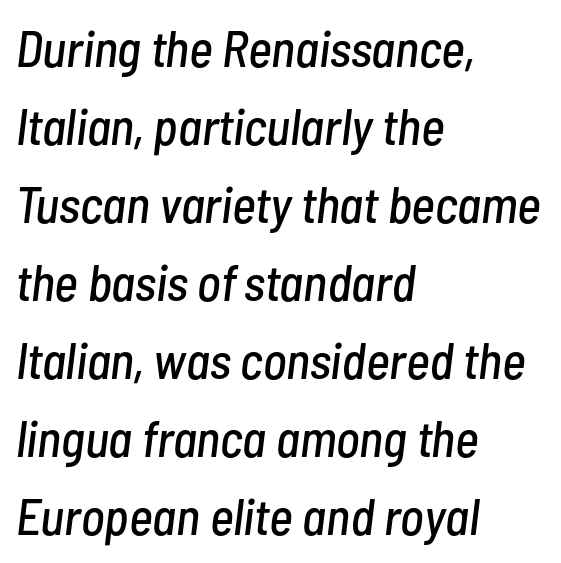
The foot of each line stays bare and open. Students, observe: this is what conventionally led text looks like. Slanted lettering throughout. Compared with a centered layout, this one pins lines to the left instead.
